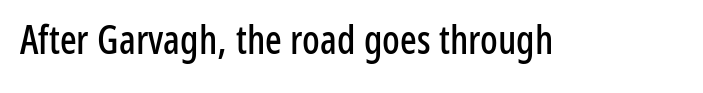
Q: Is the text italic (slanted)? A: No, it is upright.
Q: Is the typeface a serif or a sans-serif typeface? A: Sans-serif.
Q: Is the text underlined? A: No.
Q: Is the spacing between letters normal or unusually wide? A: Normal.
Q: Width (condensed, normal, or wide)? A: Condensed.
Q: Stroke contrast? A: Low.
Q: x-height? A: Medium.
Q: Monospaced? A: No.
